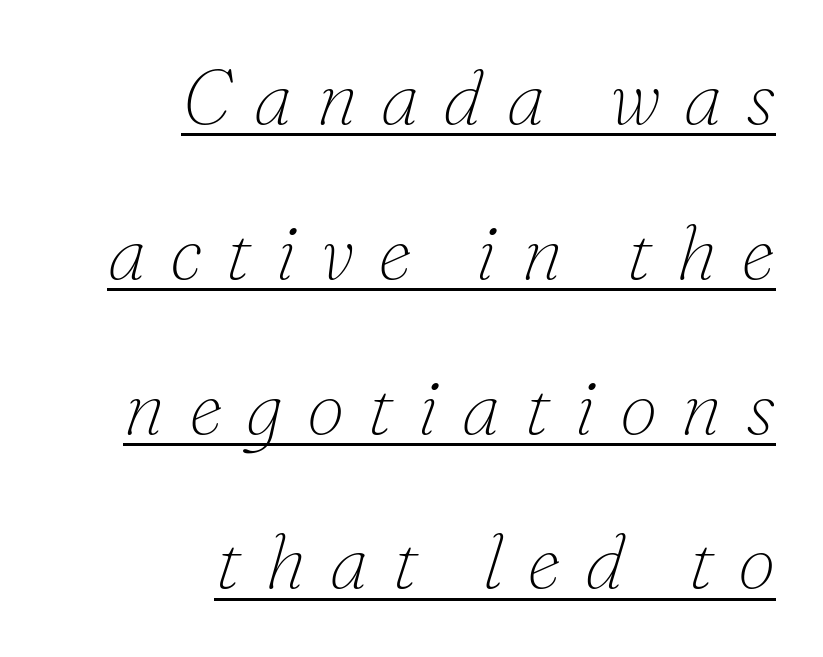
{"serif": "yes", "italic": "yes", "lean": "right", "slant_degrees": 16, "bold": "no", "weight": "thin", "width": "normal", "stroke_contrast": "low", "x_height": "small", "monospaced": "no", "underline": "yes", "align": "right", "line_spacing": "loose", "line_spacing_ratio": 2.01, "letter_spacing": "wide", "letter_spacing_em": 0.31, "glyph_px": 77}
